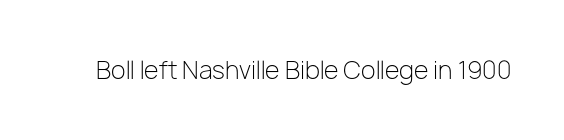
Q: Is the text bold? A: No.
Q: Is the text italic (slanted)? A: No, it is upright.
Q: Is the text underlined? A: No.
Q: Is the spacing between letters normal or unusually wide? A: Normal.
